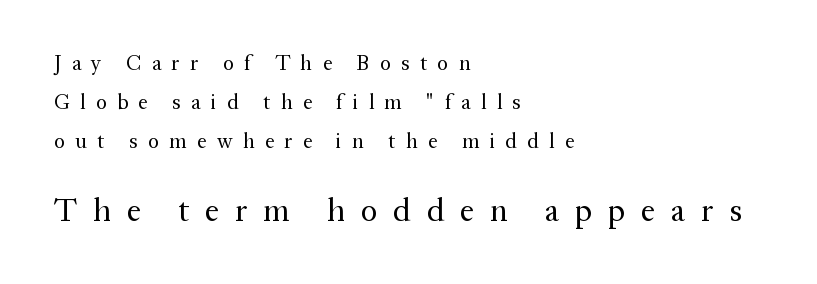
{"serif": "yes", "italic": "no", "bold": "no", "weight": "regular", "width": "normal", "stroke_contrast": "medium", "x_height": "medium", "monospaced": "no", "underline": "no", "align": "left", "line_spacing_ratio": 1.85, "letter_spacing": "wide", "letter_spacing_em": 0.49, "larger_block": "second", "size_ratio": 1.52, "glyph_px": 32}
